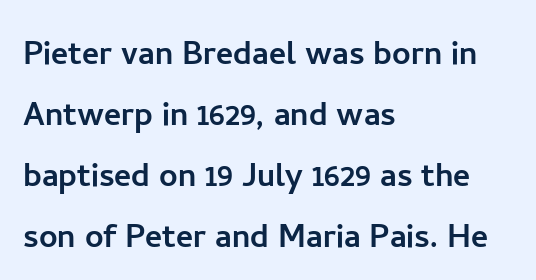
{"serif": "no", "italic": "no", "width": "normal", "stroke_contrast": "low", "x_height": "medium", "monospaced": "no", "underline": "no", "align": "left", "line_spacing": "normal", "line_spacing_ratio": 1.49, "letter_spacing": "normal", "letter_spacing_em": 0.0, "glyph_px": 41}
